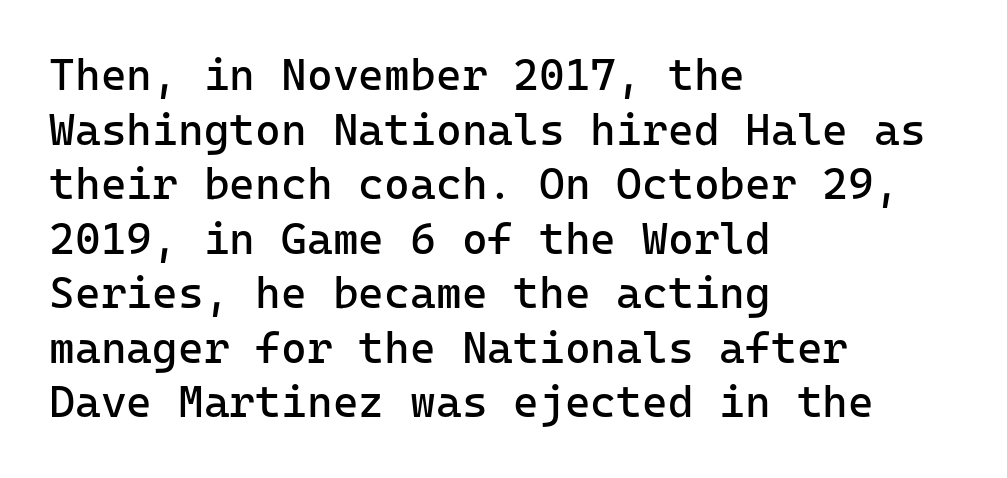
The image shows 44 px regular-weight sans-serif type, upright; set left-aligned, line spacing 1.24x, normal letter spacing, not underlined; low stroke contrast and a medium x-height.
